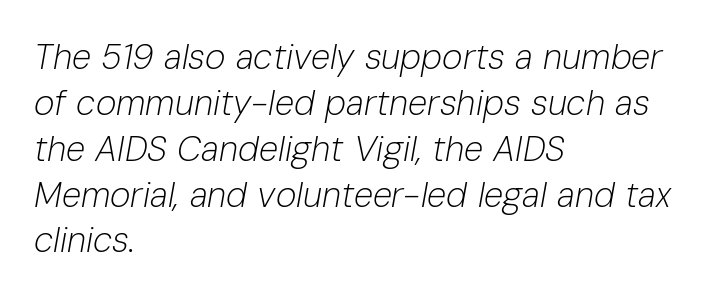
{"italic": "yes", "lean": "right", "slant_degrees": 10, "bold": "no", "weight": "light", "width": "normal", "stroke_contrast": "low", "x_height": "medium", "monospaced": "no", "underline": "no", "align": "left", "line_spacing": "normal", "line_spacing_ratio": 1.31, "letter_spacing": "normal", "letter_spacing_em": 0.0, "glyph_px": 35}
